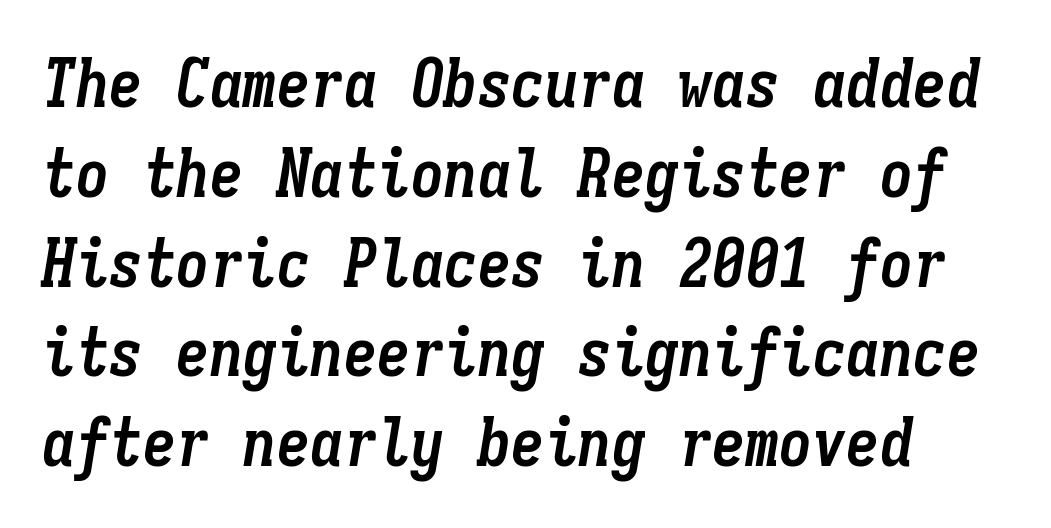
Q: Is the text bold? A: Yes.
Q: Is the text italic (slanted)? A: Yes, it leans right by about 9 degrees.
Q: Is the text underlined? A: No.
Q: Is the spacing between letters normal or unusually wide? A: Normal.
Q: Is the spacing between lines tight, normal or loose? A: Normal.
Q: Width (condensed, normal, or wide)? A: Condensed.
Q: Stroke contrast? A: Low.
Q: x-height? A: Medium.
Q: Monospaced? A: Yes.
